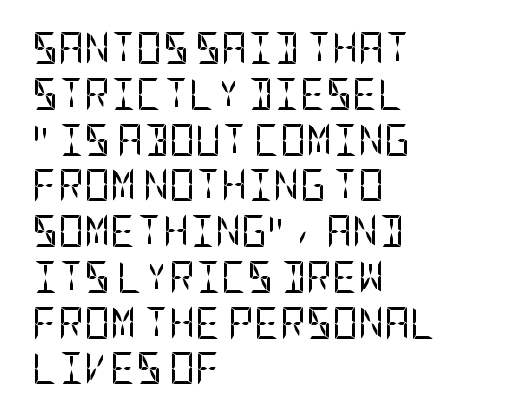
{"serif": "no", "italic": "no", "bold": "no", "weight": "regular", "width": "condensed", "stroke_contrast": "low", "x_height": "large", "underline": "no", "align": "left", "line_spacing": "normal", "line_spacing_ratio": 1.43, "letter_spacing": "normal", "letter_spacing_em": 0.0, "glyph_px": 32}
